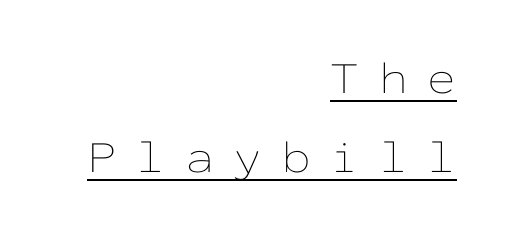
Q: Is the text bold? A: No.
Q: Is the text italic (slanted)? A: No, it is upright.
Q: Is the text underlined? A: Yes.
Q: How is the paragraph aligned? A: Right-aligned.
Q: Is the spacing between letters normal or unusually wide? A: Unusually wide.
Q: Width (condensed, normal, or wide)? A: Wide.
Q: Stroke contrast? A: Low.
Q: x-height? A: Medium.
Q: Monospaced? A: Yes.
